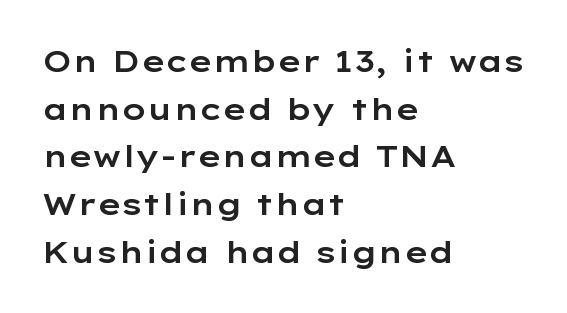
Q: Is the text italic (slanted)? A: No, it is upright.
Q: Is the typeface a serif or a sans-serif typeface? A: Sans-serif.
Q: Is the text underlined? A: No.
Q: How is the paragraph aligned? A: Left-aligned.
Q: Is the spacing between letters normal or unusually wide? A: Normal.
Q: Is the spacing between lines tight, normal or loose? A: Normal.
Q: Width (condensed, normal, or wide)? A: Wide.
Q: Stroke contrast? A: Low.
Q: x-height? A: Medium.
Q: Monospaced? A: No.
